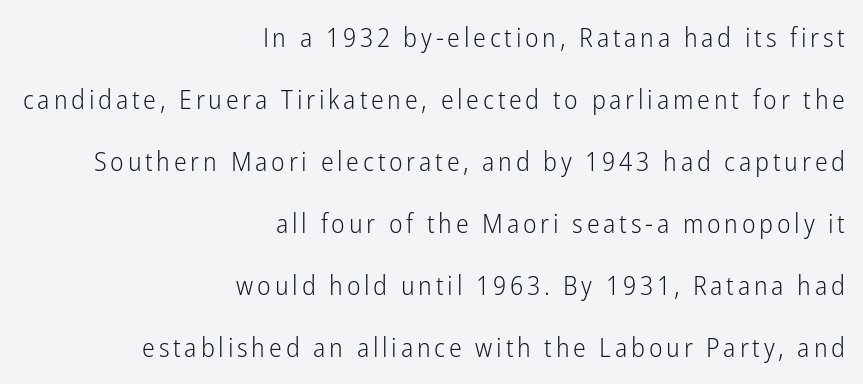
{"italic": "no", "bold": "no", "underline": "no", "align": "right", "line_spacing": "loose", "line_spacing_ratio": 2.3, "glyph_px": 27}
